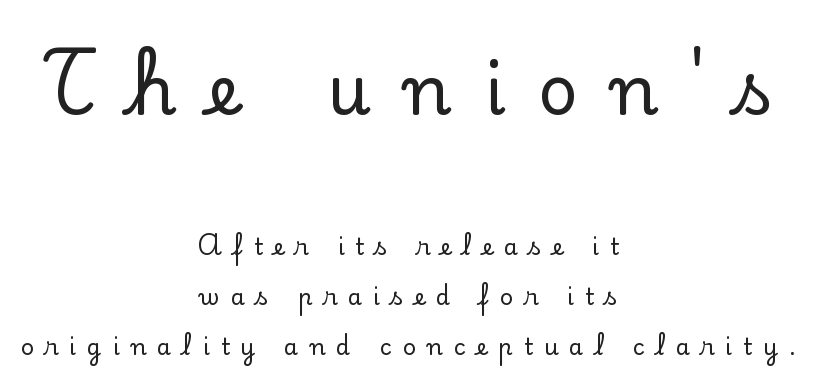
Rows of type keep a wide berth in the vertical direction. Note: larger setting up top, smaller setting below. Note the varied advance widths — an 'i' is clearly narrower than an 'm'. Every character sits straight up, as roman type does. Lines of text with bare space underneath. Regarding serifs, this sample has them.
